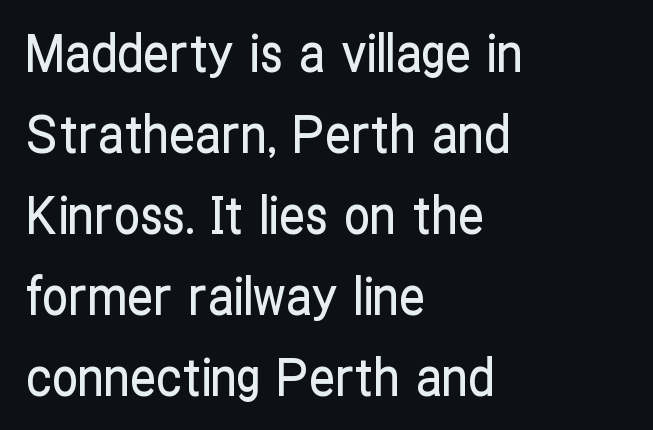
The image shows 52 px condensed sans-serif type, upright; set left-aligned, normal line spacing (1.56x), normal letter spacing, not underlined; low stroke contrast and a medium x-height.
